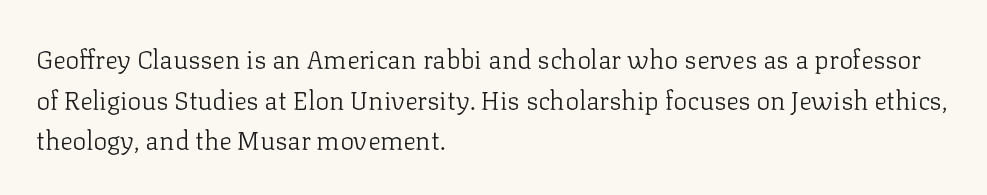
{"italic": "no", "bold": "no", "underline": "no", "align": "left", "line_spacing": "normal", "line_spacing_ratio": 1.56, "letter_spacing": "normal", "letter_spacing_em": 0.0, "glyph_px": 26}
